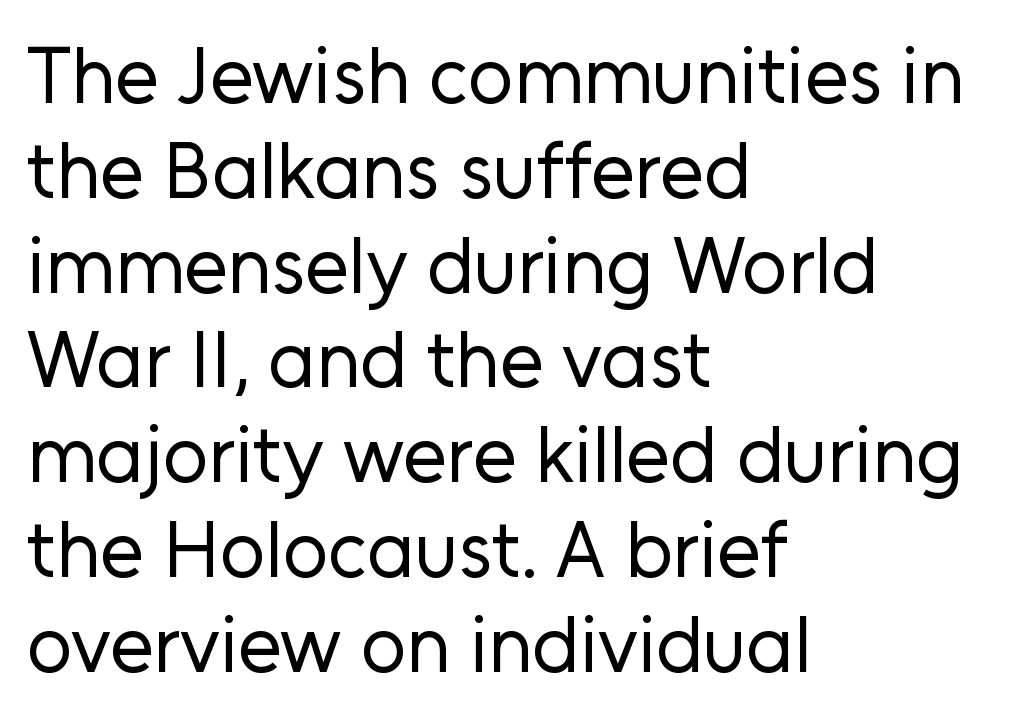
{"serif": "no", "italic": "no", "bold": "no", "weight": "regular", "width": "normal", "stroke_contrast": "low", "x_height": "medium", "monospaced": "no", "underline": "no", "align": "left", "line_spacing_ratio": 1.2, "letter_spacing": "normal", "letter_spacing_em": 0.0, "glyph_px": 79}
